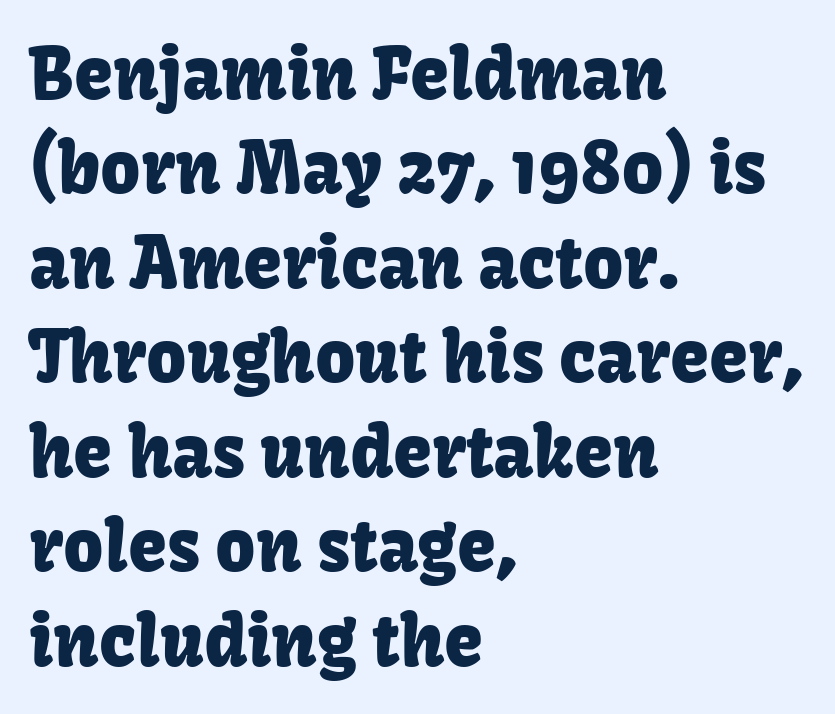
{"serif": "no", "italic": "no", "width": "normal", "stroke_contrast": "low", "x_height": "medium", "monospaced": "no", "underline": "no", "align": "left", "line_spacing": "normal", "line_spacing_ratio": 1.35, "letter_spacing": "normal", "letter_spacing_em": 0.0, "glyph_px": 70}
